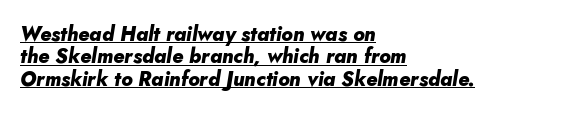
The passage shown is emphatically bold. The line texture is even and compact thanks to regular tracking. The paragraph has a hard left edge and a soft right edge. Interline gaps are noticeably narrow in this sample.
